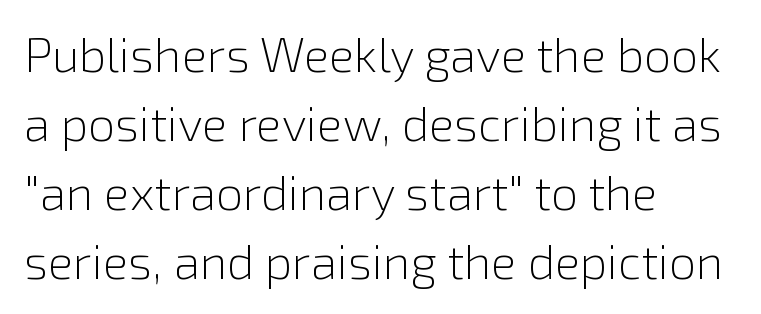
{"serif": "no", "italic": "no", "bold": "no", "weight": "light", "width": "normal", "x_height": "medium", "monospaced": "no", "underline": "no", "align": "left", "line_spacing": "normal", "line_spacing_ratio": 1.44, "letter_spacing": "normal", "letter_spacing_em": 0.0, "glyph_px": 48}
